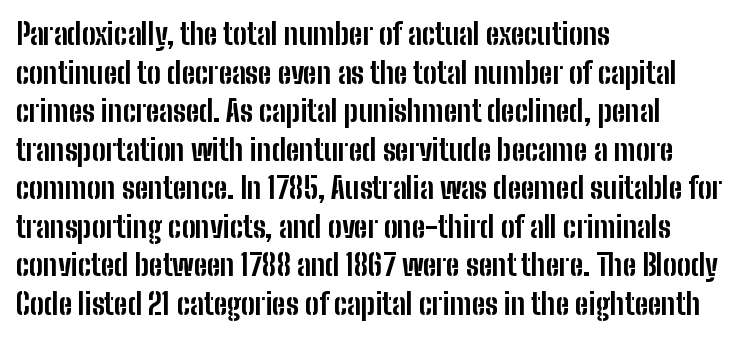
{"serif": "no", "italic": "no", "bold": "yes", "weight": "bold", "width": "condensed", "stroke_contrast": "low", "x_height": "medium", "monospaced": "no", "underline": "no", "align": "left", "line_spacing": "normal", "line_spacing_ratio": 1.33, "letter_spacing": "normal", "letter_spacing_em": 0.0, "glyph_px": 29}
